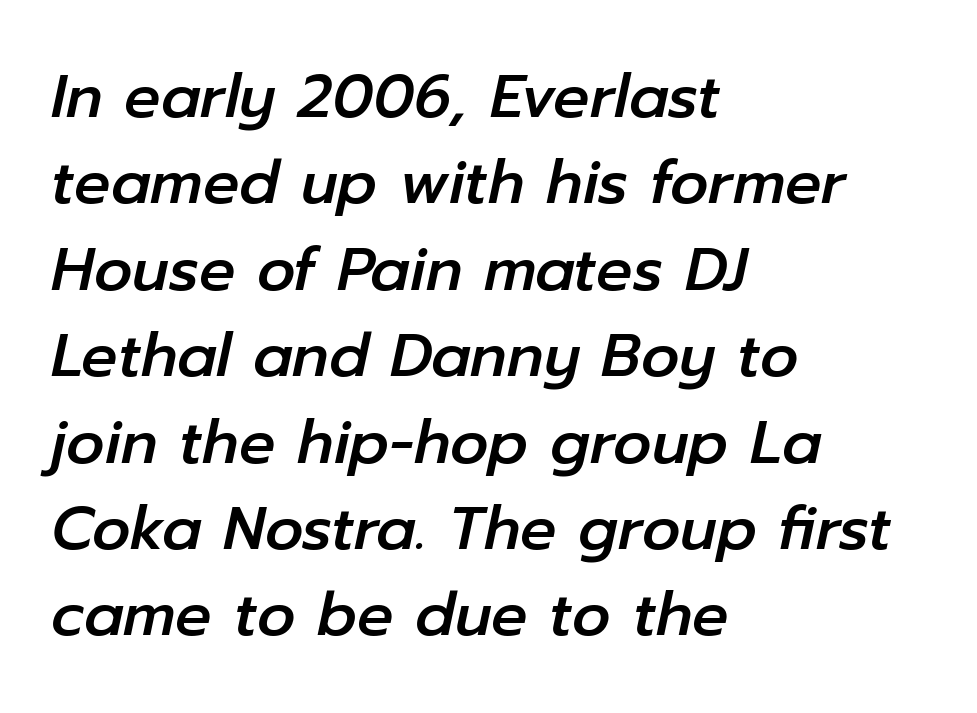
A typesetter would call this proportional, since set widths differ per character. The ragged edge is on the right, which tells us the setting is flush left. Quick note: underline off. Between one letter and the next there's only the usual sliver of space. In terms of leading, this rendering sits right in the middle.
